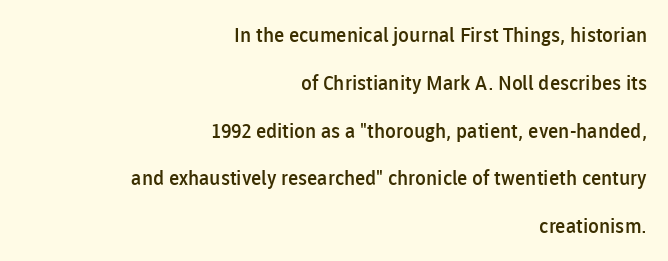
{"italic": "no", "bold": "semi", "underline": "no", "align": "right", "line_spacing": "loose", "line_spacing_ratio": 2.39, "letter_spacing": "normal", "letter_spacing_em": 0.0, "glyph_px": 20}
